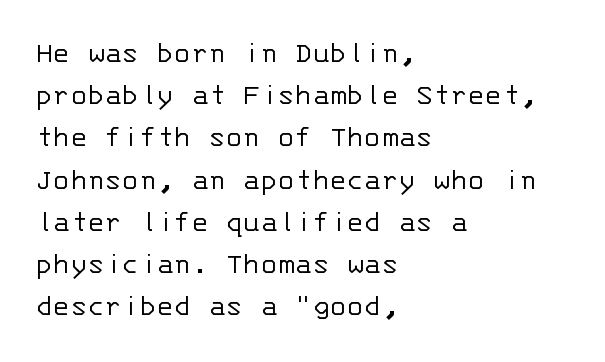
Q: Is the text bold? A: No.
Q: Is the text italic (slanted)? A: No, it is upright.
Q: Is the typeface a serif or a sans-serif typeface? A: Sans-serif.
Q: Is the text underlined? A: No.
Q: How is the paragraph aligned? A: Left-aligned.
Q: Is the spacing between letters normal or unusually wide? A: Normal.
Q: Is the spacing between lines tight, normal or loose? A: Normal.
Q: Width (condensed, normal, or wide)? A: Normal.
Q: Stroke contrast? A: Low.
Q: x-height? A: Large.
Q: Monospaced? A: Yes.
